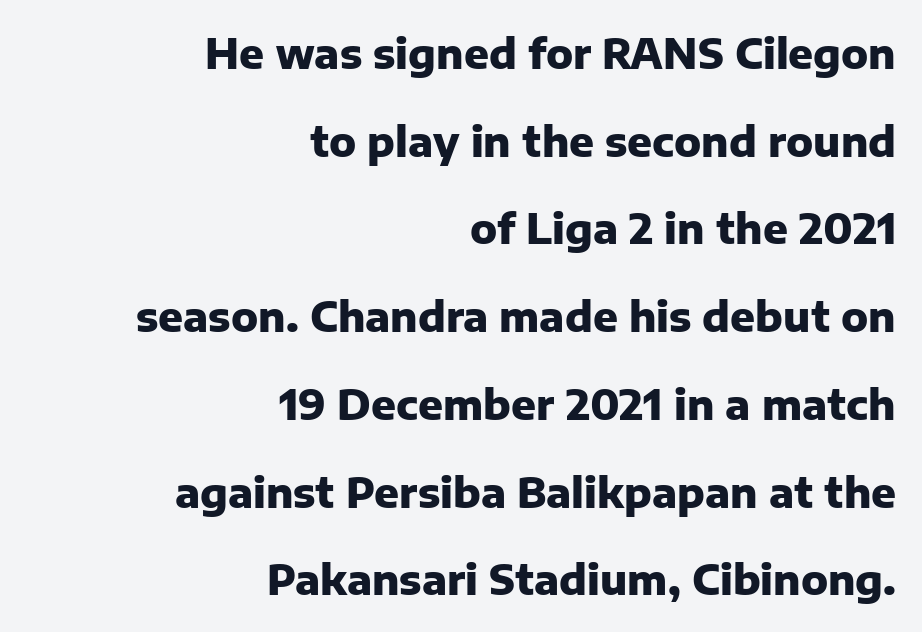
The image shows 41 px heavy sans-serif type, upright; set right-aligned, loose line spacing (2.14x), normal letter spacing, not underlined; low stroke contrast and a medium x-height.
